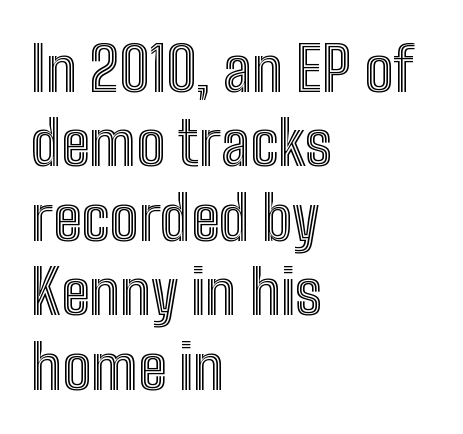
The image shows 61 px condensed type, upright; set left-aligned, line spacing 1.22x, normal letter spacing, not underlined; a medium x-height.
